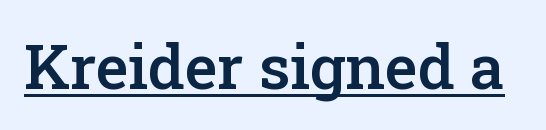
{"serif": "yes", "italic": "no", "bold": "semi", "weight": "semibold", "width": "normal", "stroke_contrast": "low", "x_height": "medium", "monospaced": "no", "underline": "yes", "letter_spacing": "normal", "letter_spacing_em": 0.0, "glyph_px": 62}
